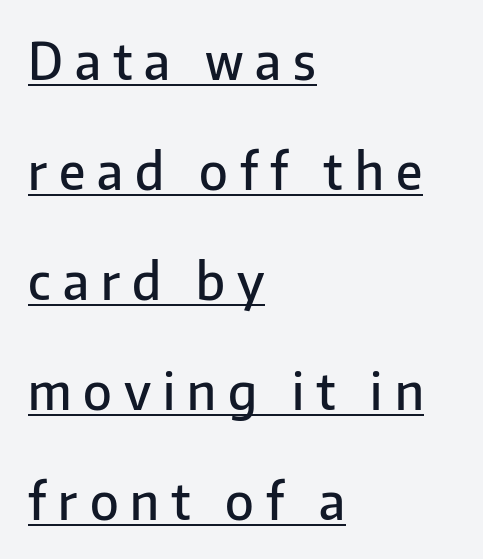
The block of text is sparse from top to bottom, with ample space between rows. Each line starts at the same left margin while the right side varies. Unlike a traditional serif, this face leaves its strokes unadorned. I'd describe the lettering as semibold — firm but not a full bold.
